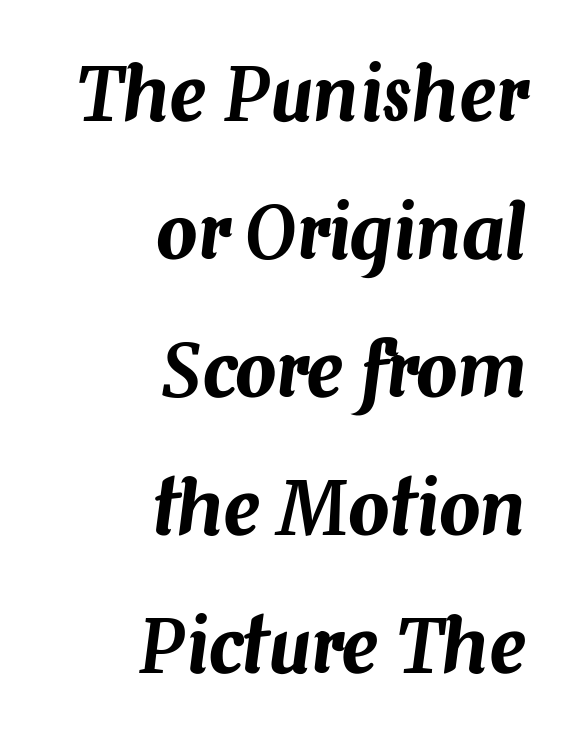
Q: Is the text italic (slanted)? A: Yes, it leans right by about 7 degrees.
Q: Is the text underlined? A: No.
Q: How is the paragraph aligned? A: Right-aligned.
Q: Is the spacing between letters normal or unusually wide? A: Normal.
Q: Width (condensed, normal, or wide)? A: Normal.
Q: Stroke contrast? A: Medium.
Q: x-height? A: Medium.
Q: Monospaced? A: No.
